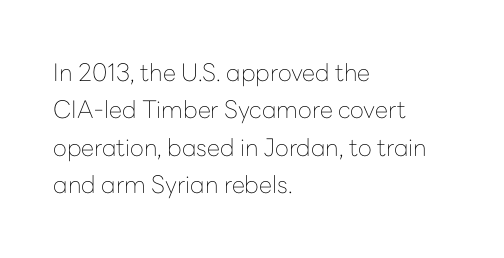
{"italic": "no", "bold": "no", "underline": "no", "align": "left", "line_spacing": "normal", "line_spacing_ratio": 1.56, "letter_spacing": "normal", "letter_spacing_em": 0.0, "glyph_px": 24}
